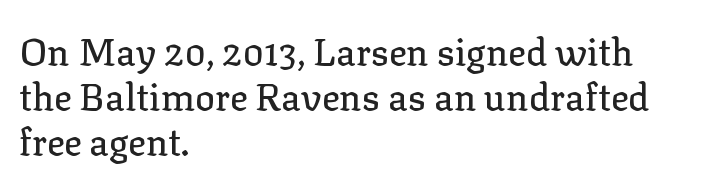
{"serif": "yes", "italic": "no", "width": "normal", "stroke_contrast": "low", "x_height": "medium", "monospaced": "no", "underline": "no", "align": "left", "line_spacing_ratio": 1.21, "letter_spacing": "normal", "letter_spacing_em": 0.0, "glyph_px": 37}
